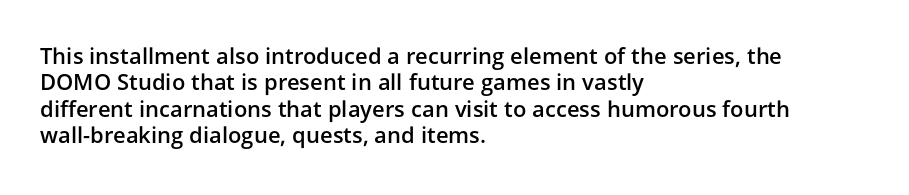
{"italic": "no", "bold": "semi", "underline": "no", "align": "left", "line_spacing_ratio": 1.2, "letter_spacing": "normal", "letter_spacing_em": 0.0, "glyph_px": 22}
